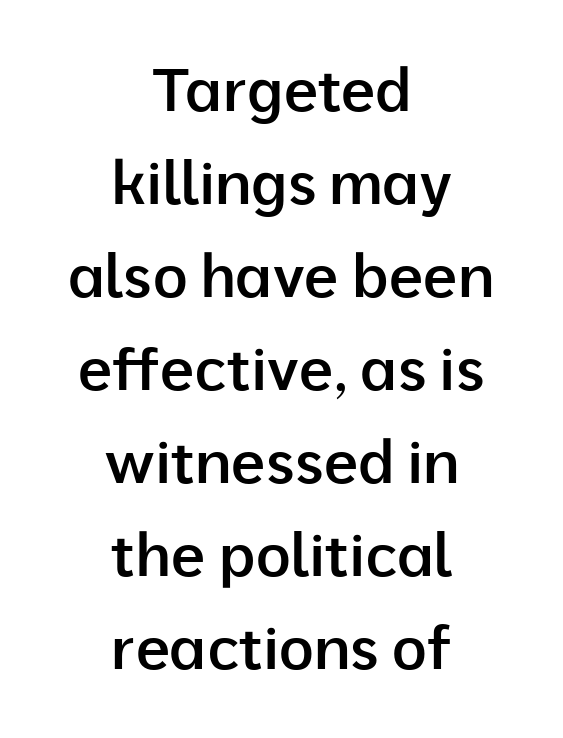
{"serif": "no", "italic": "no", "bold": "semi", "weight": "semibold", "width": "normal", "stroke_contrast": "low", "x_height": "medium", "monospaced": "no", "underline": "no", "align": "center", "line_spacing": "normal", "line_spacing_ratio": 1.55, "letter_spacing": "normal", "letter_spacing_em": 0.0, "glyph_px": 60}
